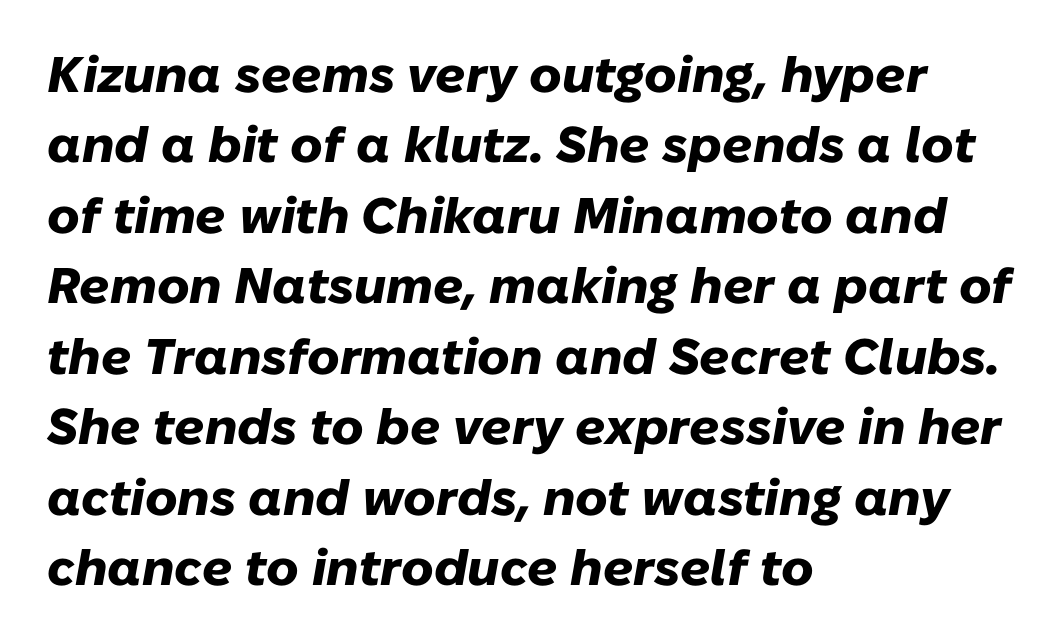
Q: Is the text bold? A: Yes.
Q: Is the text italic (slanted)? A: Yes, it leans right by about 10 degrees.
Q: Is the text underlined? A: No.
Q: How is the paragraph aligned? A: Left-aligned.
Q: Is the spacing between letters normal or unusually wide? A: Normal.
Q: Is the spacing between lines tight, normal or loose? A: Normal.
Q: Width (condensed, normal, or wide)? A: Normal.
Q: Stroke contrast? A: Low.
Q: x-height? A: Medium.
Q: Monospaced? A: No.
